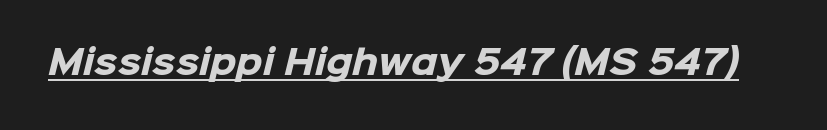
The image shows 33 px heavy sans-serif type; set normal letter spacing, underlined; low stroke contrast and a medium x-height.
